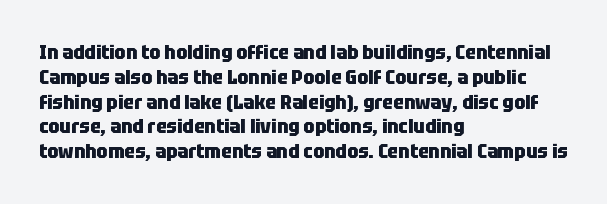
Q: Is the text bold? A: Yes.
Q: Is the text italic (slanted)? A: No, it is upright.
Q: Is the text underlined? A: No.
Q: How is the paragraph aligned? A: Left-aligned.
Q: Is the spacing between letters normal or unusually wide? A: Normal.
